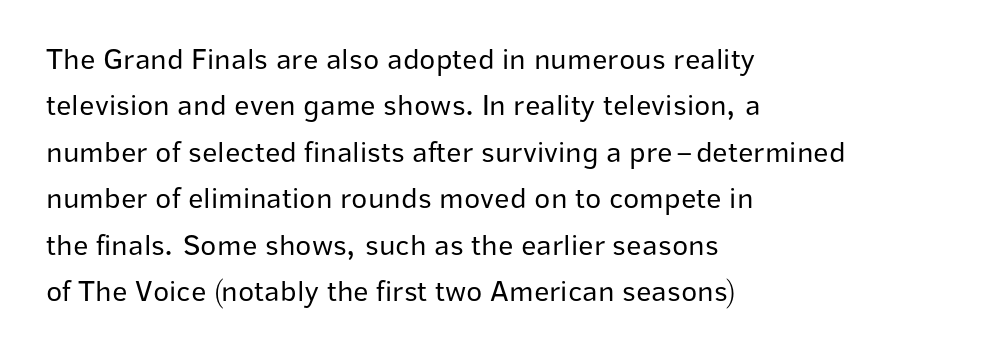
{"serif": "no", "italic": "no", "bold": "no", "weight": "regular", "width": "normal", "stroke_contrast": "low", "x_height": "medium", "monospaced": "no", "underline": "no", "align": "left", "line_spacing": "normal", "line_spacing_ratio": 1.55, "letter_spacing": "normal", "letter_spacing_em": 0.0, "glyph_px": 30}
